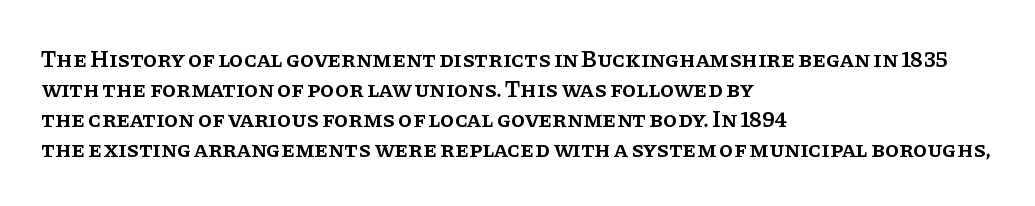
Letter spacing: default. Unlike italic type, these characters show no tilt at all. Look at the stroke-to-counter ratio: somewhat heavy, a semibold. Layout note: lines flush left.
